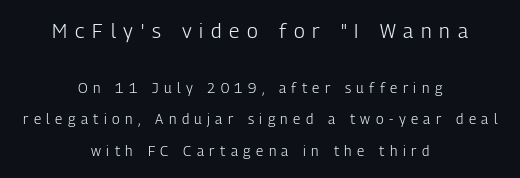
{"italic": "no", "bold": "no", "underline": "no", "align": "center", "line_spacing": "loose", "line_spacing_ratio": 2.24, "letter_spacing": "wide", "letter_spacing_em": 0.39, "larger_block": "first", "size_ratio": 1.43, "glyph_px": 20}
